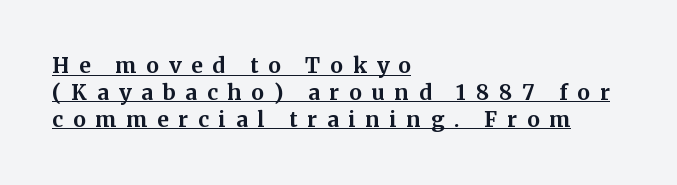
The image shows 21 px bold type, upright; set left-aligned, normal line spacing (1.28x), unusually wide letter spacing (+0.47 em), underlined.
